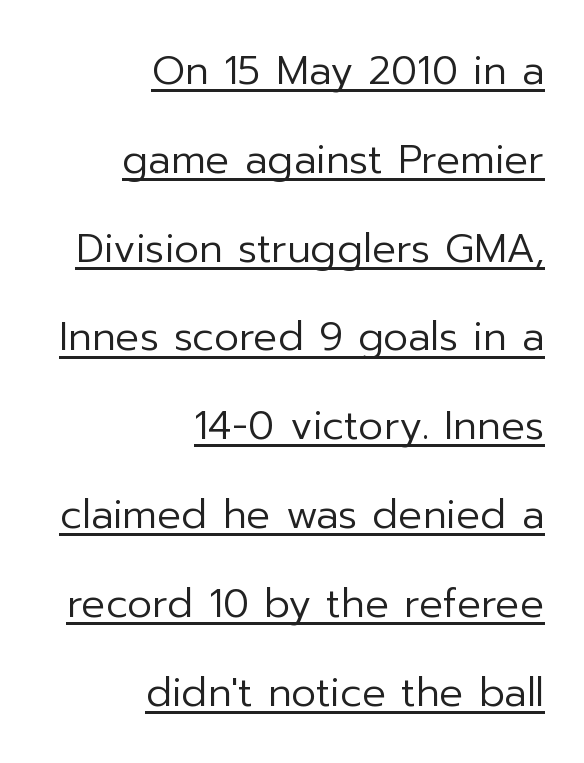
Underline: present. What stands out about the letter spacing? Nothing — it is the standard amount. The paragraph has a hard right edge and a soft left edge. The font's upright variant was chosen for this text.
